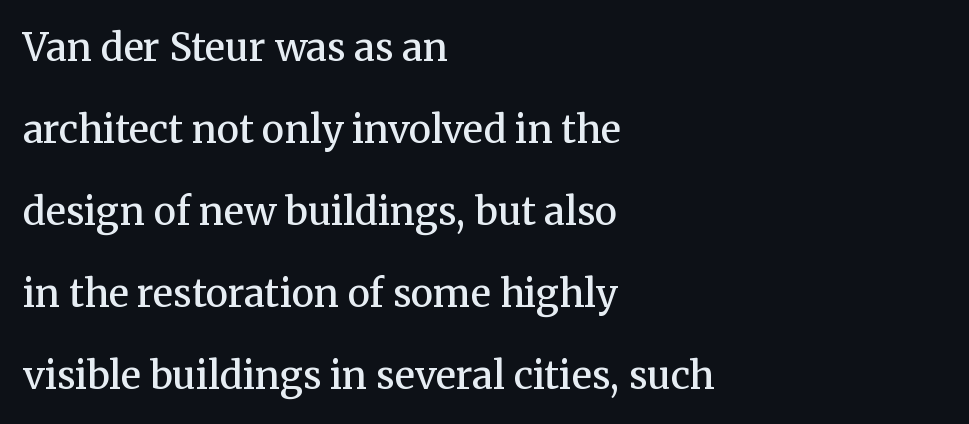
Letter spacing: default. Yep, those are serifs on the letters. Compared with an ordinary text face, these strokes are moderately heavier — a semibold. This sample is left-justified, so line endings fall wherever the words run out.
